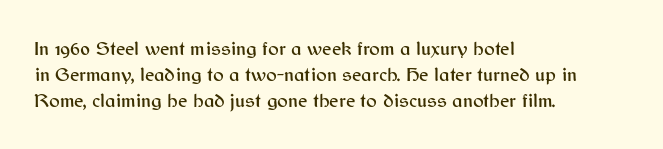
The image shows 20 px text type, upright; set left-aligned, normal line spacing (1.29x), normal letter spacing, not underlined.
